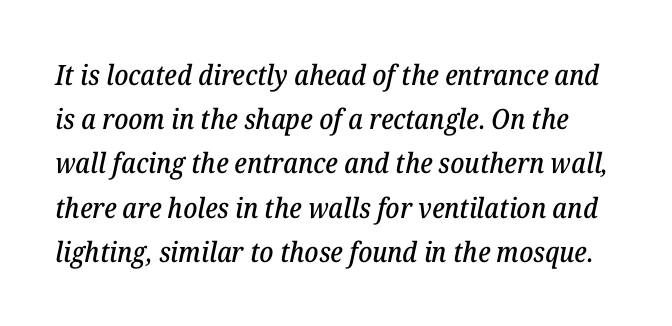
{"serif": "yes", "italic": "yes", "lean": "right", "slant_degrees": 12, "width": "normal", "stroke_contrast": "low", "x_height": "medium", "monospaced": "no", "underline": "no", "line_spacing": "normal", "line_spacing_ratio": 1.58, "letter_spacing": "normal", "letter_spacing_em": 0.0, "glyph_px": 28}
